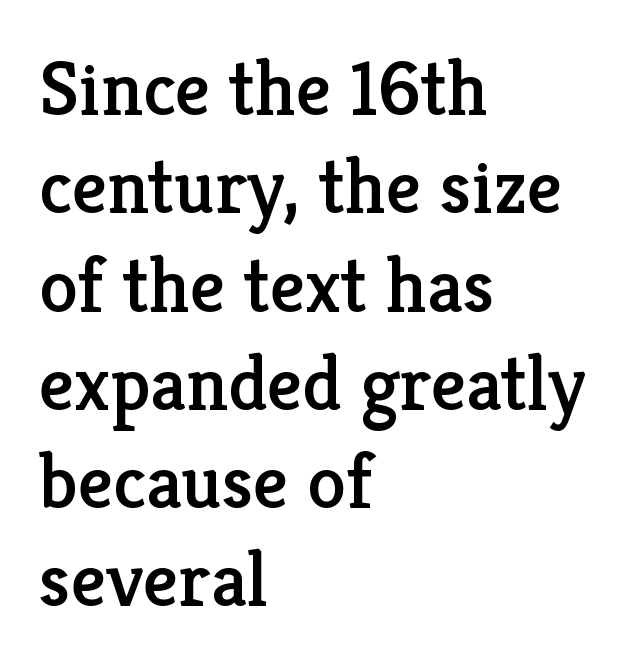
The text block is weighted toward the left margin, trailing off unevenly rightward. The string is rendered with underlining switched off. Varying glyph widths throughout — classic text-font behaviour. Tracking value appears to be zero — textbook default spacing.
